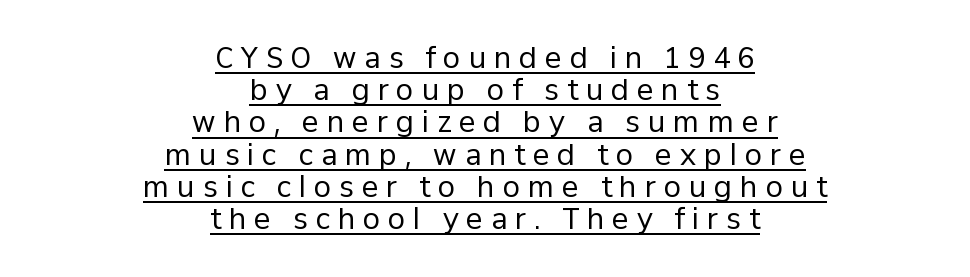
Q: Is the text bold? A: No.
Q: Is the text italic (slanted)? A: No, it is upright.
Q: Is the typeface a serif or a sans-serif typeface? A: Sans-serif.
Q: Is the text underlined? A: Yes.
Q: How is the paragraph aligned? A: Centered.
Q: Is the spacing between letters normal or unusually wide? A: Unusually wide.
Q: Is the spacing between lines tight, normal or loose? A: Tight.
Q: Width (condensed, normal, or wide)? A: Normal.
Q: Stroke contrast? A: Low.
Q: x-height? A: Medium.
Q: Monospaced? A: No.
